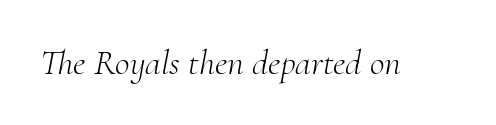
Q: Is the text bold? A: No.
Q: Is the text italic (slanted)? A: Yes, it leans right by about 10 degrees.
Q: Is the typeface a serif or a sans-serif typeface? A: Serif.
Q: Is the text underlined? A: No.
Q: Is the spacing between letters normal or unusually wide? A: Normal.
Q: Width (condensed, normal, or wide)? A: Normal.
Q: Stroke contrast? A: Medium.
Q: x-height? A: Small.
Q: Monospaced? A: No.
